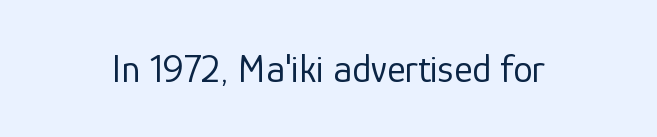
The image shows 39 px regular-weight sans-serif type, upright; set normal letter spacing, not underlined; low stroke contrast and a medium x-height.
